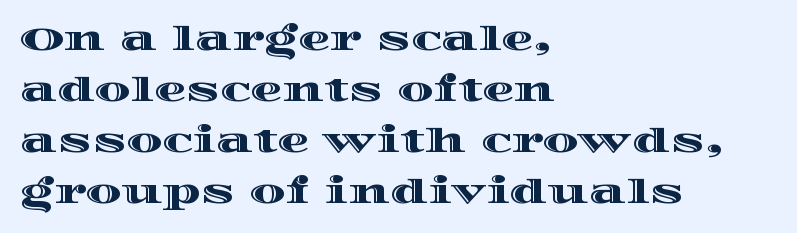
Q: Is the text italic (slanted)? A: No, it is upright.
Q: Is the text underlined? A: No.
Q: How is the paragraph aligned? A: Left-aligned.
Q: Is the spacing between letters normal or unusually wide? A: Normal.
Q: Is the spacing between lines tight, normal or loose? A: Normal.
Q: Width (condensed, normal, or wide)? A: Wide.
Q: x-height? A: Large.
Q: Monospaced? A: No.
